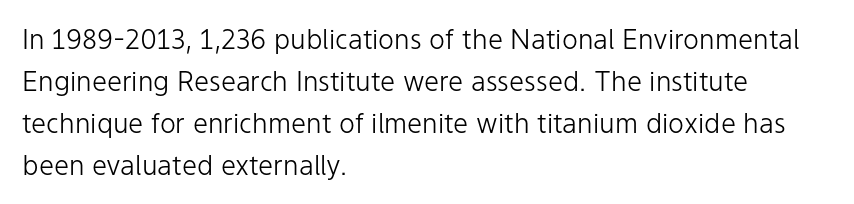
Q: Is the text bold? A: No.
Q: Is the text italic (slanted)? A: No, it is upright.
Q: Is the text underlined? A: No.
Q: How is the paragraph aligned? A: Left-aligned.
Q: Is the spacing between letters normal or unusually wide? A: Normal.
Q: Is the spacing between lines tight, normal or loose? A: Normal.
